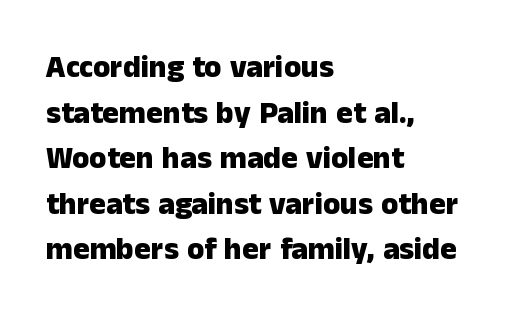
The image shows 31 px heavy sans-serif type, upright; set left-aligned, normal line spacing (1.47x), normal letter spacing, not underlined; low stroke contrast and a medium x-height.
